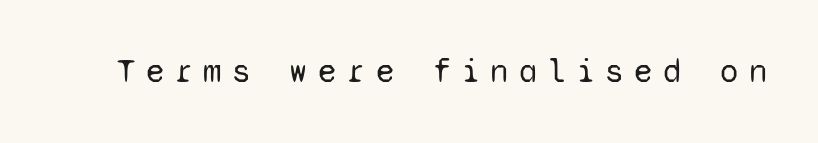
Q: Is the text bold? A: No.
Q: Is the text italic (slanted)? A: No, it is upright.
Q: Is the typeface a serif or a sans-serif typeface? A: Sans-serif.
Q: Is the text underlined? A: No.
Q: Is the spacing between letters normal or unusually wide? A: Unusually wide.
Q: Width (condensed, normal, or wide)? A: Normal.
Q: Stroke contrast? A: Low.
Q: x-height? A: Medium.
Q: Monospaced? A: Yes.
